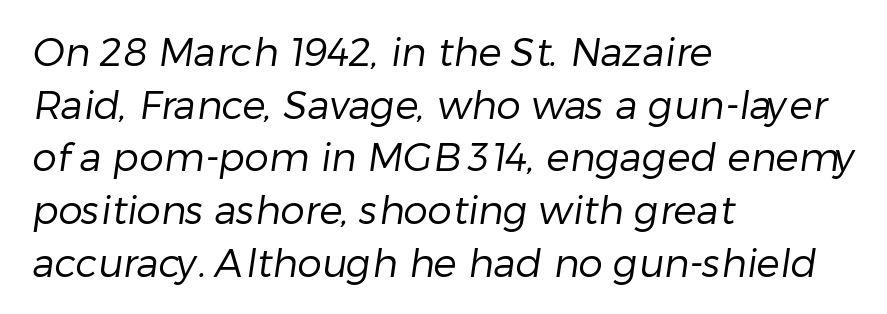
Q: Is the text bold? A: No.
Q: Is the typeface a serif or a sans-serif typeface? A: Sans-serif.
Q: Is the text underlined? A: No.
Q: How is the paragraph aligned? A: Left-aligned.
Q: Is the spacing between letters normal or unusually wide? A: Normal.
Q: Is the spacing between lines tight, normal or loose? A: Normal.
Q: Width (condensed, normal, or wide)? A: Normal.
Q: Stroke contrast? A: Low.
Q: x-height? A: Medium.
Q: Monospaced? A: No.
